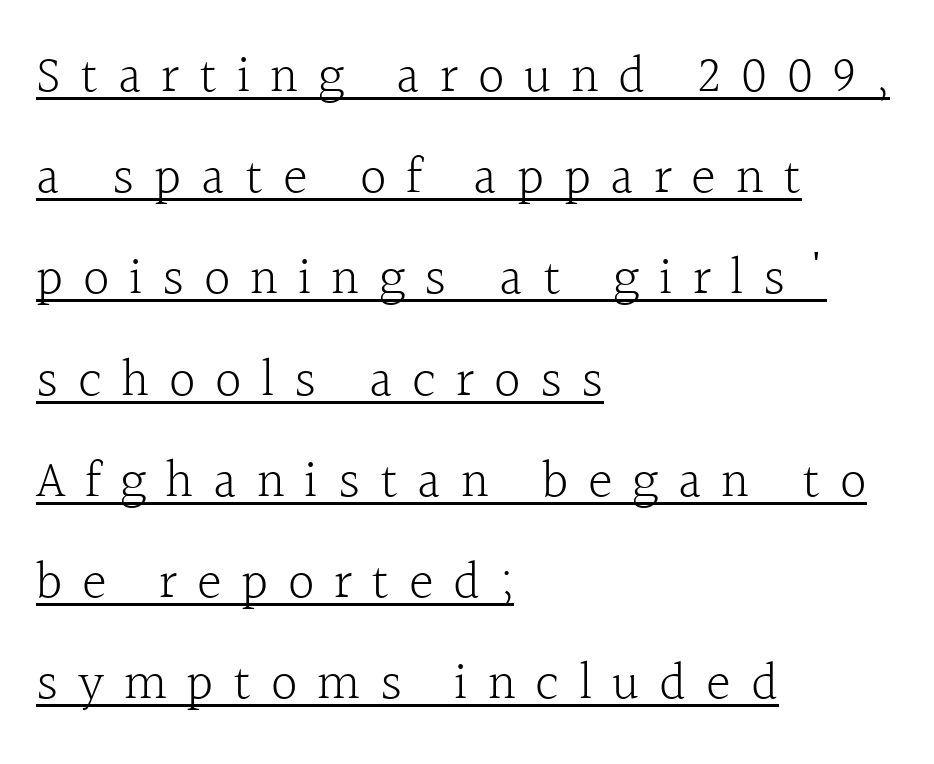
Q: Is the text bold? A: No.
Q: Is the text italic (slanted)? A: No, it is upright.
Q: Is the typeface a serif or a sans-serif typeface? A: Serif.
Q: Is the text underlined? A: Yes.
Q: How is the paragraph aligned? A: Left-aligned.
Q: Is the spacing between letters normal or unusually wide? A: Unusually wide.
Q: Is the spacing between lines tight, normal or loose? A: Loose.
Q: Width (condensed, normal, or wide)? A: Normal.
Q: x-height? A: Medium.
Q: Monospaced? A: No.
